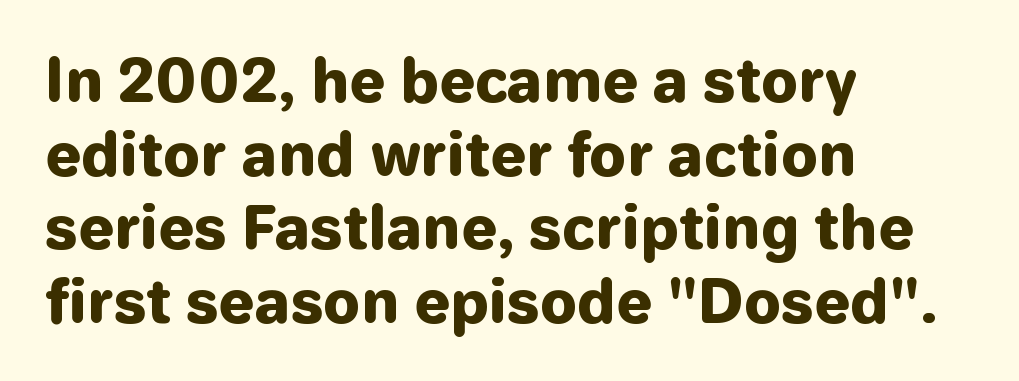
The image shows 58 px heavy sans-serif type, upright; set left-aligned, normal line spacing (1.27x), normal letter spacing, not underlined; low stroke contrast and a medium x-height.
